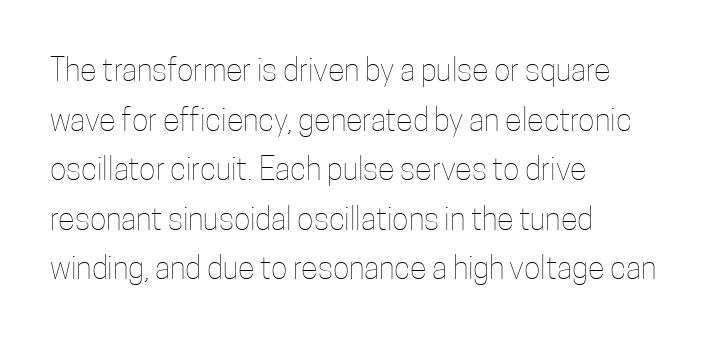
{"italic": "no", "bold": "no", "weight": "thin", "width": "condensed", "stroke_contrast": "low", "x_height": "medium", "monospaced": "no", "underline": "no", "align": "left", "line_spacing": "normal", "line_spacing_ratio": 1.6, "letter_spacing": "normal", "letter_spacing_em": 0.0, "glyph_px": 31}
